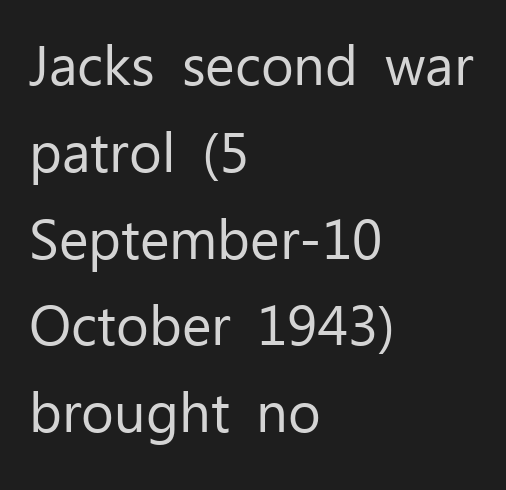
Rendered with straight, roman letterforms. Words appear dense and cohesive because spacing is normal. The space directly below the letters is spotless. The type family on display is of the sans-serif kind.
